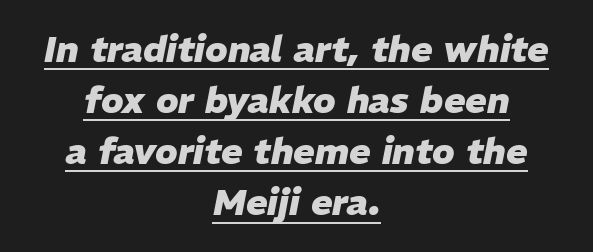
The image shows 36 px heavy type, italic (leaning right); set centered, normal line spacing (1.42x), normal letter spacing, underlined; low stroke contrast and a medium x-height.
